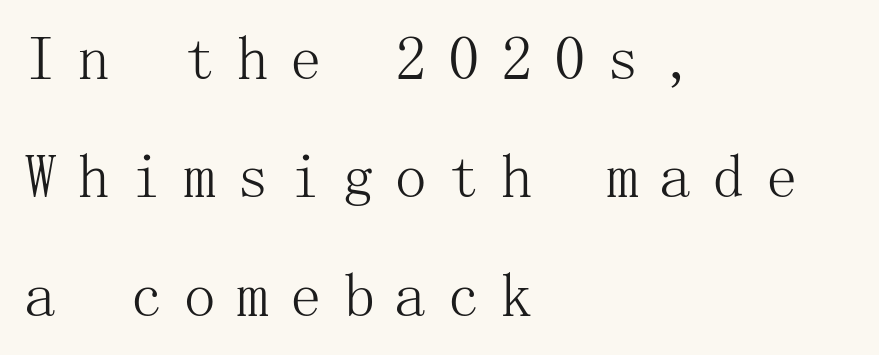
The image shows 63 px light serif type, upright; set left-aligned, line spacing 1.88x, unusually wide letter spacing (+0.34 em), not underlined; medium stroke contrast and a medium x-height.
